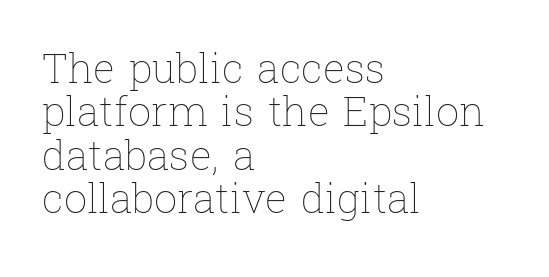
The image shows 41 px thin type, upright; set left-aligned, tight line spacing (1.06x), normal letter spacing, not underlined; low stroke contrast and a medium x-height.
